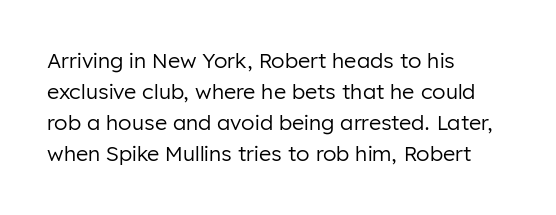
{"italic": "no", "bold": "no", "underline": "no", "align": "left", "line_spacing": "normal", "line_spacing_ratio": 1.48, "letter_spacing": "normal", "letter_spacing_em": 0.0, "glyph_px": 21}
